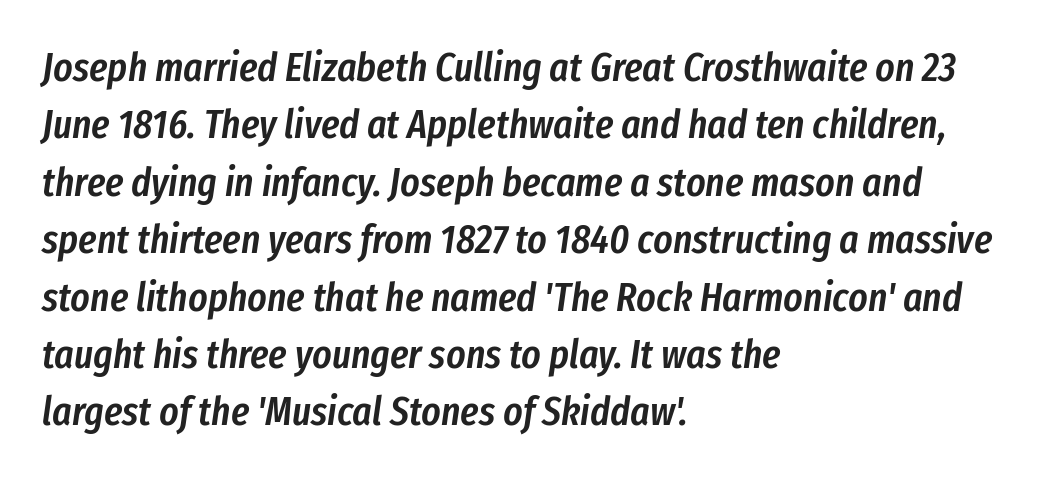
The gap between lines stays unmarked. These lines are rendered in a variable-pitch font. These lines are set flush left with a ragged right edge. Nobody touched the tracking dial on this one. Leading: standard. The text carries the slant typical of an italic or oblique font.
